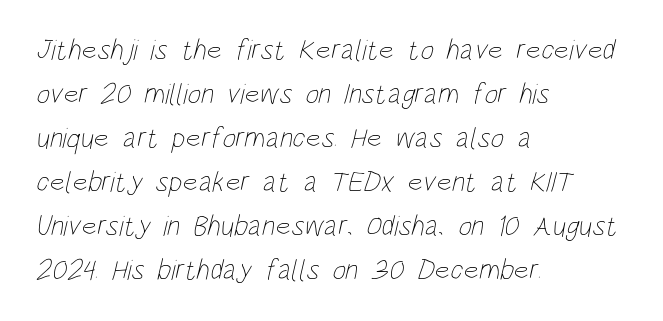
{"bold": "no", "weight": "thin", "width": "condensed", "stroke_contrast": "low", "x_height": "large", "monospaced": "no", "underline": "no", "align": "left", "line_spacing": "normal", "line_spacing_ratio": 1.52, "letter_spacing": "normal", "letter_spacing_em": 0.0, "glyph_px": 29}
